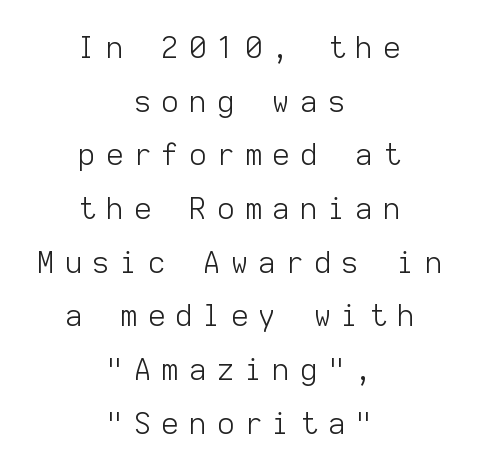
{"serif": "no", "italic": "no", "bold": "no", "weight": "light", "width": "normal", "stroke_contrast": "low", "x_height": "medium", "monospaced": "yes", "underline": "no", "align": "center", "line_spacing_ratio": 1.85, "letter_spacing": "wide", "letter_spacing_em": 0.38, "glyph_px": 29}
